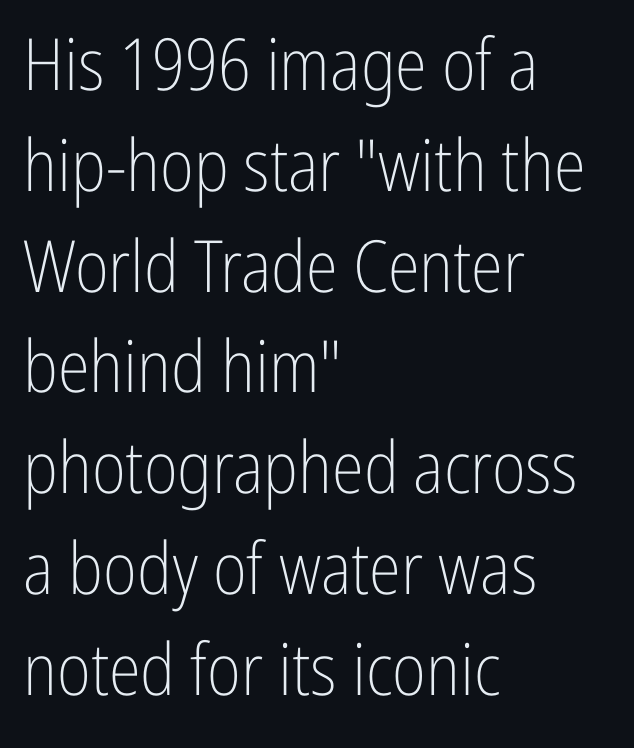
Q: Is the text bold? A: No.
Q: Is the text italic (slanted)? A: No, it is upright.
Q: Is the typeface a serif or a sans-serif typeface? A: Sans-serif.
Q: Is the text underlined? A: No.
Q: How is the paragraph aligned? A: Left-aligned.
Q: Is the spacing between letters normal or unusually wide? A: Normal.
Q: Is the spacing between lines tight, normal or loose? A: Normal.
Q: Width (condensed, normal, or wide)? A: Condensed.
Q: Stroke contrast? A: Low.
Q: x-height? A: Medium.
Q: Monospaced? A: No.
